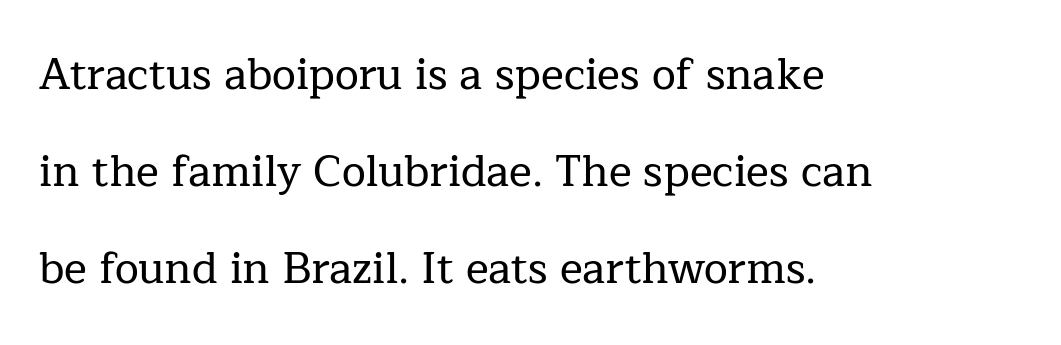
{"serif": "yes", "italic": "no", "width": "normal", "stroke_contrast": "low", "x_height": "medium", "monospaced": "no", "underline": "no", "align": "left", "line_spacing": "loose", "line_spacing_ratio": 2.26, "letter_spacing": "normal", "letter_spacing_em": 0.0, "glyph_px": 43}
